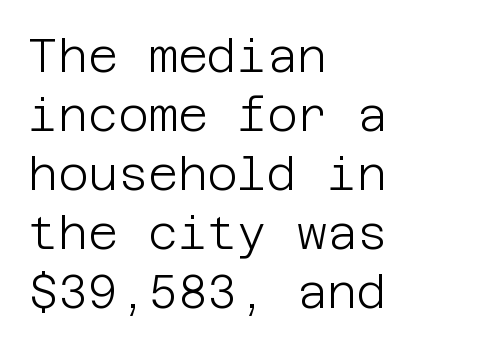
Q: Is the text bold? A: No.
Q: Is the text italic (slanted)? A: No, it is upright.
Q: Is the typeface a serif or a sans-serif typeface? A: Sans-serif.
Q: Is the text underlined? A: No.
Q: How is the paragraph aligned? A: Left-aligned.
Q: Is the spacing between letters normal or unusually wide? A: Normal.
Q: Is the spacing between lines tight, normal or loose? A: Normal.
Q: Width (condensed, normal, or wide)? A: Normal.
Q: Stroke contrast? A: Low.
Q: x-height? A: Large.
